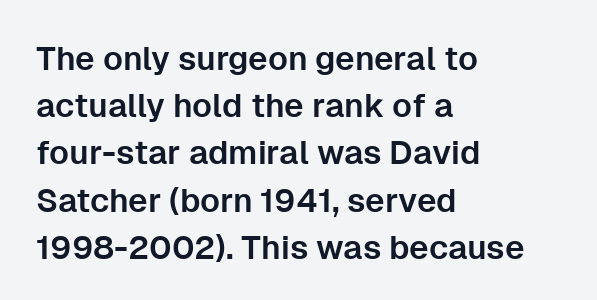
{"serif": "no", "italic": "no", "width": "normal", "stroke_contrast": "low", "x_height": "medium", "monospaced": "no", "underline": "no", "align": "left", "line_spacing": "normal", "line_spacing_ratio": 1.43, "letter_spacing": "normal", "letter_spacing_em": 0.0, "glyph_px": 33}
